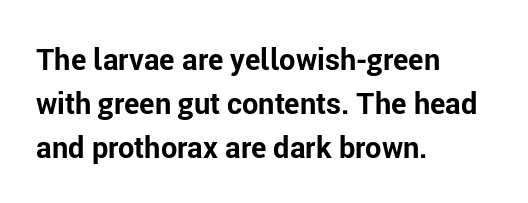
The image shows 29 px bold sans-serif type, upright; set left-aligned, normal line spacing (1.52x), normal letter spacing, not underlined; low stroke contrast and a medium x-height.
